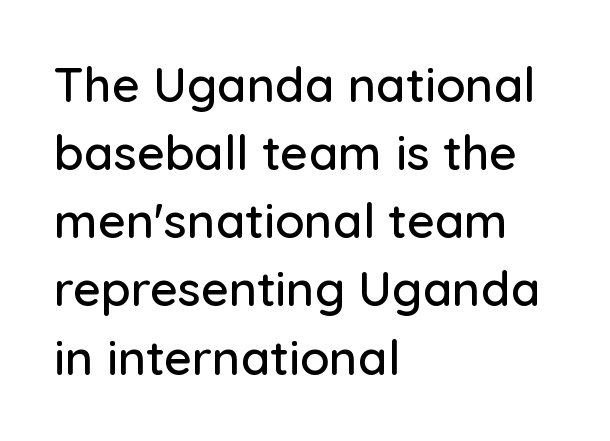
The image shows 48 px sans-serif type, upright; set left-aligned, normal line spacing (1.42x), normal letter spacing, not underlined; low stroke contrast and a medium x-height.
